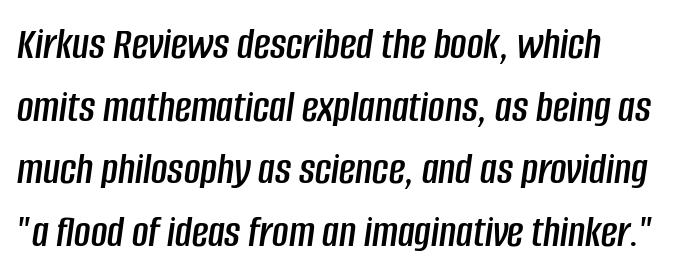
The image shows 45 px condensed type, italic (leaning right); set left-aligned, normal line spacing (1.39x), normal letter spacing, not underlined; low stroke contrast and a large x-height.
